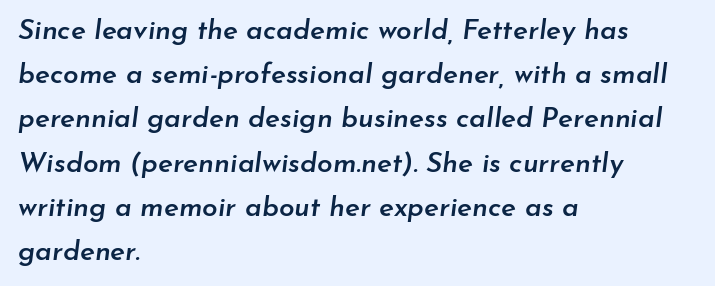
Q: Is the text bold? A: Semi-bold.
Q: Is the text italic (slanted)? A: Yes, it leans right by about 7 degrees.
Q: Is the text underlined? A: No.
Q: How is the paragraph aligned? A: Left-aligned.
Q: Is the spacing between letters normal or unusually wide? A: Normal.
Q: Is the spacing between lines tight, normal or loose? A: Normal.
Q: Width (condensed, normal, or wide)? A: Normal.
Q: Stroke contrast? A: Low.
Q: x-height? A: Small.
Q: Monospaced? A: No.
